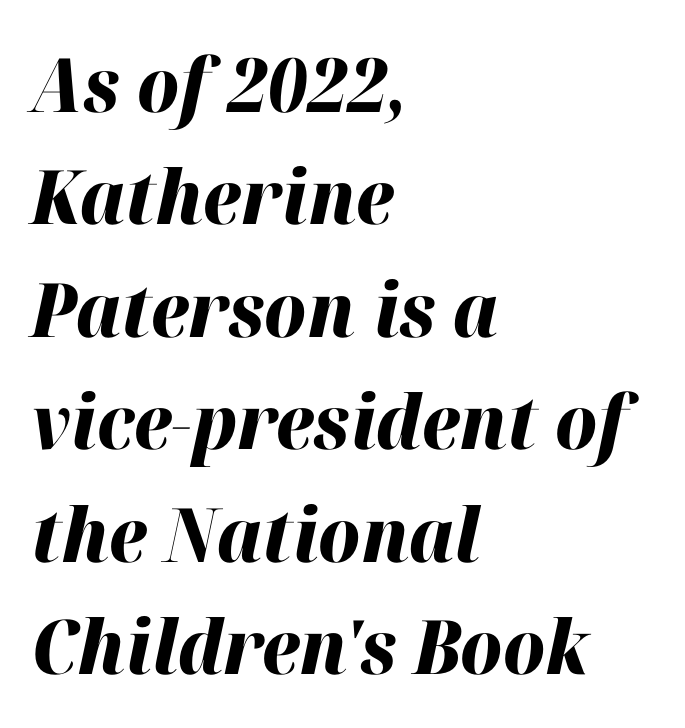
{"italic": "yes", "lean": "right", "slant_degrees": 12, "bold": "yes", "weight": "heavy", "width": "normal", "stroke_contrast": "high", "x_height": "medium", "monospaced": "no", "underline": "no", "align": "left", "line_spacing": "normal", "line_spacing_ratio": 1.5, "letter_spacing": "normal", "letter_spacing_em": 0.0, "glyph_px": 75}
